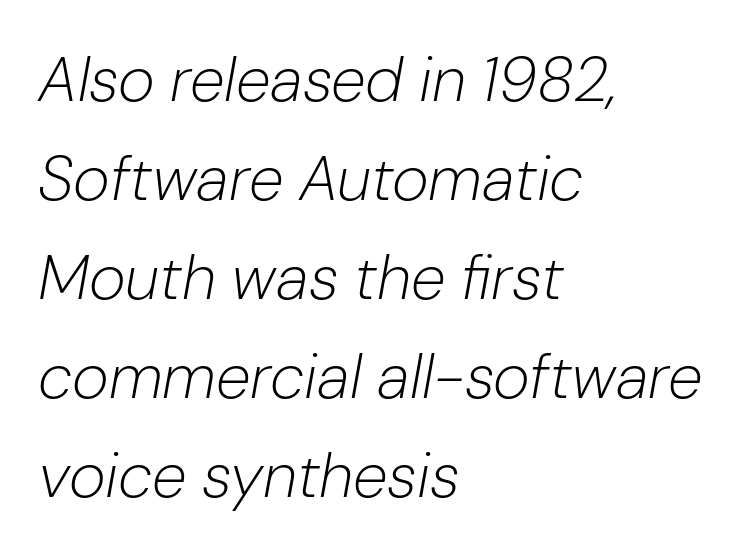
The image shows 63 px light type, italic (leaning right); set left-aligned, normal line spacing (1.57x), normal letter spacing, not underlined; low stroke contrast and a medium x-height.
